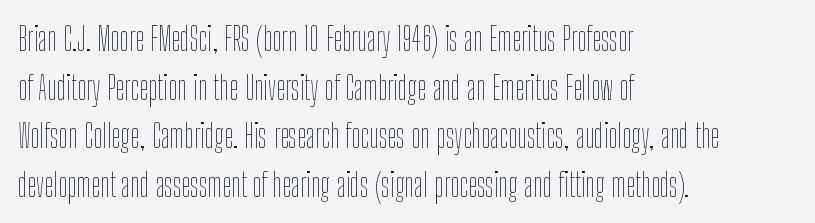
Q: Is the text bold? A: No.
Q: Is the text italic (slanted)? A: No, it is upright.
Q: Is the text underlined? A: No.
Q: How is the paragraph aligned? A: Left-aligned.
Q: Is the spacing between letters normal or unusually wide? A: Normal.
Q: Is the spacing between lines tight, normal or loose? A: Normal.
Q: Width (condensed, normal, or wide)? A: Condensed.
Q: Stroke contrast? A: Low.
Q: x-height? A: Medium.
Q: Monospaced? A: No.
